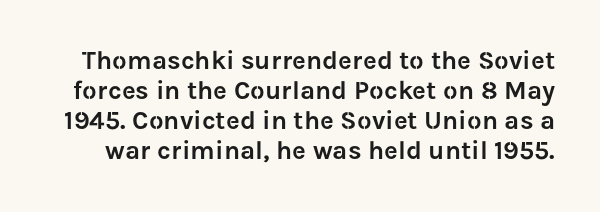
Q: Is the text italic (slanted)? A: No, it is upright.
Q: Is the text underlined? A: No.
Q: Is the spacing between letters normal or unusually wide? A: Normal.
